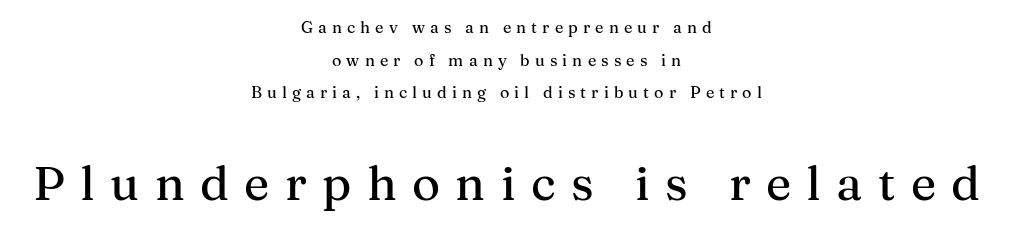
The image shows 48 px serif type, upright; set centered, loose line spacing (2.04x), unusually wide letter spacing (+0.32 em), not underlined; the second (bottom) block is 3.0x larger; medium stroke contrast and a medium x-height.
